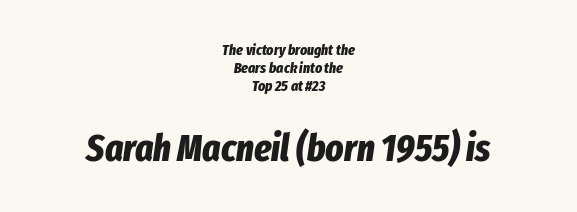
Q: Is the text bold? A: Yes.
Q: Is the text italic (slanted)? A: Yes, it leans right by about 8 degrees.
Q: Is the text underlined? A: No.
Q: How is the paragraph aligned? A: Centered.
Q: Is the spacing between letters normal or unusually wide? A: Normal.
Q: Which block of text is set in a larger size, the first (top) or the second (bottom)? A: The second (bottom) one.
Q: Width (condensed, normal, or wide)? A: Condensed.
Q: Stroke contrast? A: Low.
Q: x-height? A: Medium.
Q: Monospaced? A: No.
